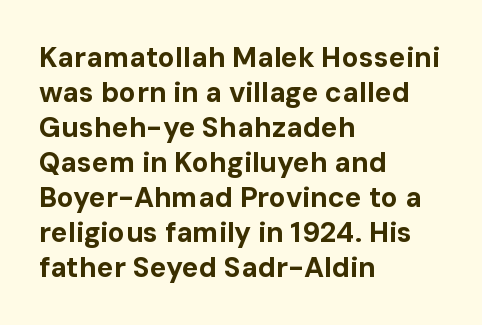
The image shows 28 px bold sans-serif type, upright; set left-aligned, normal line spacing (1.25x), normal letter spacing, not underlined; low stroke contrast and a medium x-height.
